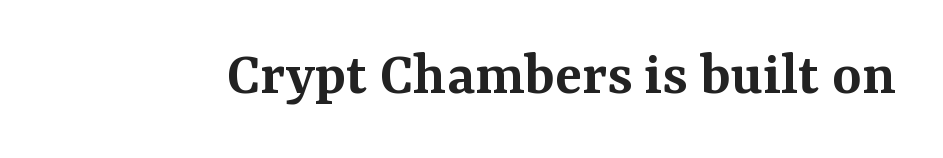
The image shows 63 px semibold serif type, upright; set normal letter spacing, not underlined; medium stroke contrast and a medium x-height.
